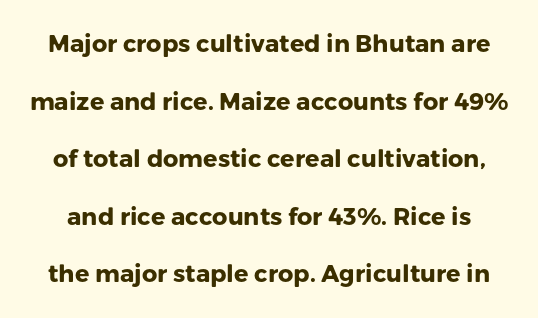
The image shows 24 px bold type, upright; set loose line spacing (2.4x), normal letter spacing, not underlined.
